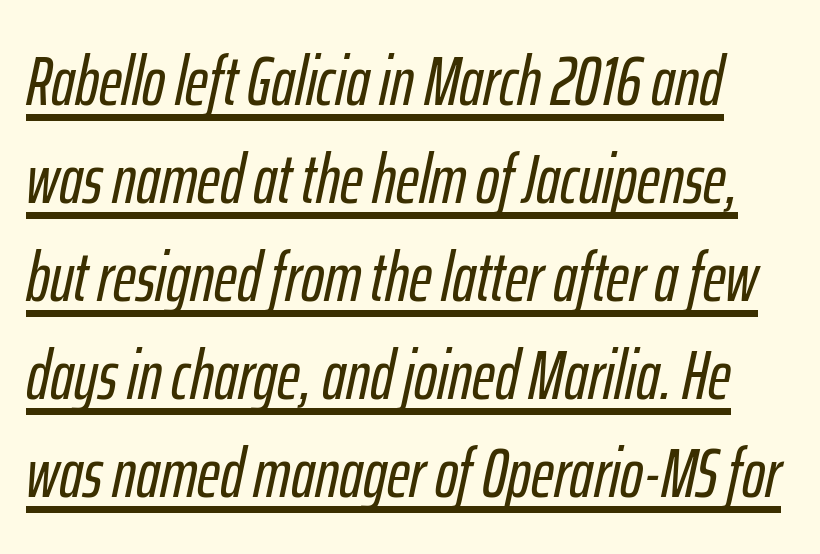
{"italic": "yes", "lean": "right", "slant_degrees": 12, "width": "condensed", "stroke_contrast": "low", "x_height": "medium", "monospaced": "no", "underline": "yes", "line_spacing": "normal", "line_spacing_ratio": 1.42, "letter_spacing": "normal", "letter_spacing_em": 0.0, "glyph_px": 69}
